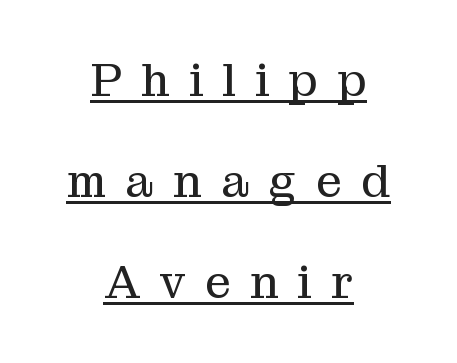
The image shows 46 px regular-weight serif type, upright; set centered, loose line spacing (2.2x), unusually wide letter spacing (+0.42 em), underlined; medium stroke contrast and a medium x-height.
